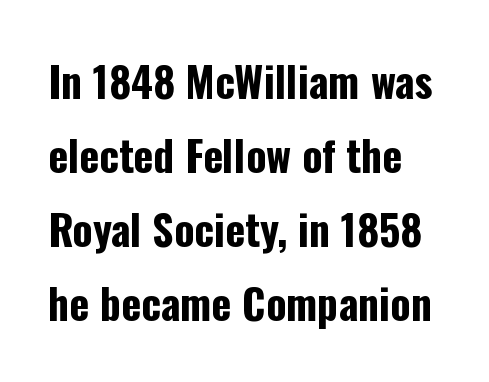
The image shows 42 px bold, condensed sans-serif type, upright; set line spacing 1.76x, normal letter spacing, not underlined; low stroke contrast and a medium x-height.
